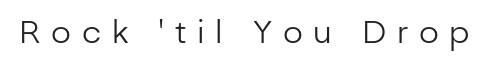
Q: Is the text bold? A: No.
Q: Is the text italic (slanted)? A: No, it is upright.
Q: Is the typeface a serif or a sans-serif typeface? A: Sans-serif.
Q: Is the text underlined? A: No.
Q: Is the spacing between letters normal or unusually wide? A: Unusually wide.
Q: Width (condensed, normal, or wide)? A: Normal.
Q: Stroke contrast? A: Low.
Q: x-height? A: Medium.
Q: Monospaced? A: No.
